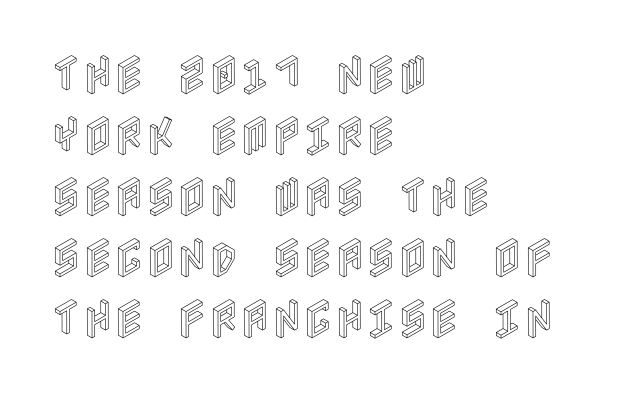
{"italic": "no", "width": "condensed", "x_height": "large", "underline": "no", "align": "left", "line_spacing": "normal", "line_spacing_ratio": 1.42, "letter_spacing": "normal", "letter_spacing_em": 0.0, "glyph_px": 43}
